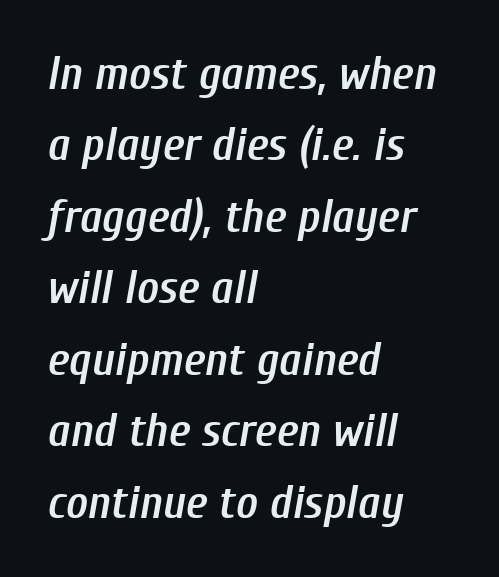
{"italic": "yes", "lean": "right", "slant_degrees": 10, "bold": "semi", "weight": "semibold", "width": "condensed", "stroke_contrast": "low", "x_height": "medium", "monospaced": "no", "underline": "no", "align": "left", "line_spacing": "normal", "line_spacing_ratio": 1.52, "letter_spacing": "normal", "letter_spacing_em": 0.0, "glyph_px": 47}
